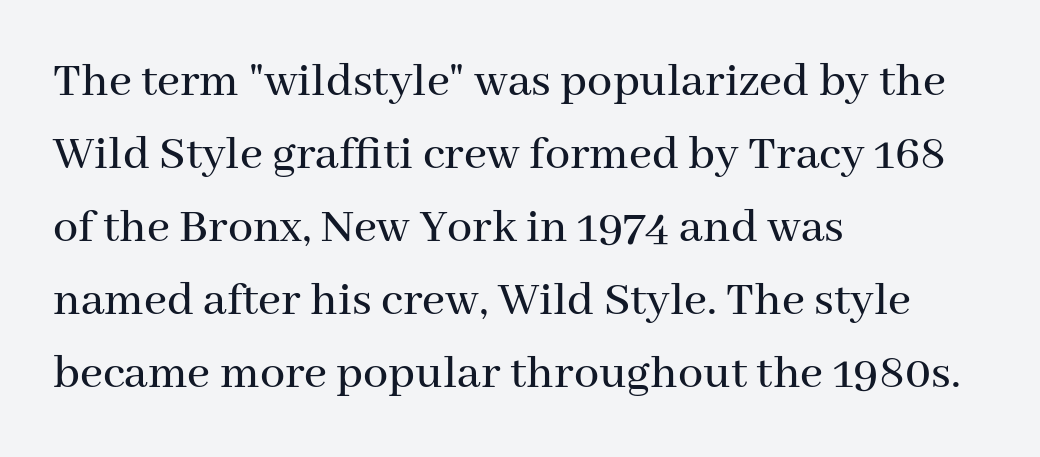
{"serif": "yes", "italic": "no", "width": "normal", "stroke_contrast": "medium", "x_height": "medium", "monospaced": "no", "underline": "no", "align": "left", "line_spacing": "normal", "line_spacing_ratio": 1.46, "letter_spacing": "normal", "letter_spacing_em": 0.0, "glyph_px": 50}
